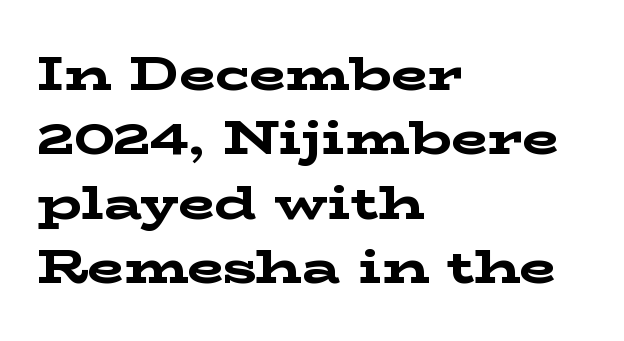
Q: Is the text bold? A: Yes.
Q: Is the text italic (slanted)? A: No, it is upright.
Q: Is the typeface a serif or a sans-serif typeface? A: Serif.
Q: Is the text underlined? A: No.
Q: How is the paragraph aligned? A: Left-aligned.
Q: Is the spacing between letters normal or unusually wide? A: Normal.
Q: Is the spacing between lines tight, normal or loose? A: Normal.
Q: Width (condensed, normal, or wide)? A: Wide.
Q: Stroke contrast? A: Low.
Q: x-height? A: Medium.
Q: Monospaced? A: No.
